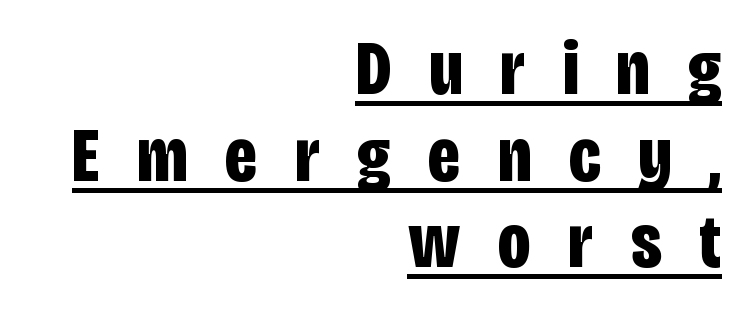
Typeset ragged left — the right edge is the straight one. Is there much room between lines? No — they nearly touch. These lines carry a lot of weight — the face is fully bold. Serifs: no, the terminals of the letterforms are clean. The letterforms stand isolated, each surrounded by extra space. A typographer would call this underscored text.
